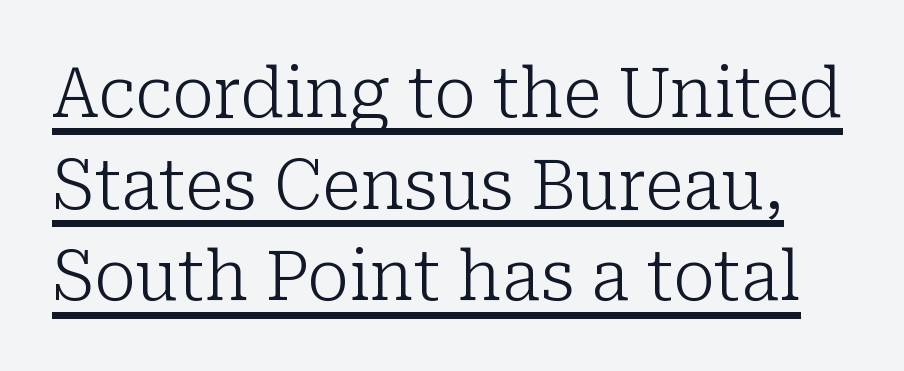
{"serif": "yes", "italic": "no", "bold": "no", "weight": "light", "width": "normal", "stroke_contrast": "low", "x_height": "medium", "monospaced": "no", "underline": "yes", "line_spacing": "normal", "line_spacing_ratio": 1.31, "letter_spacing": "normal", "letter_spacing_em": 0.0, "glyph_px": 70}
